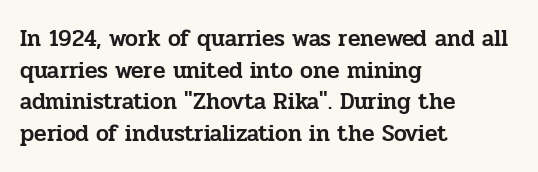
The image shows 23 px text type, upright; set left-aligned, normal line spacing (1.37x), normal letter spacing, not underlined.
